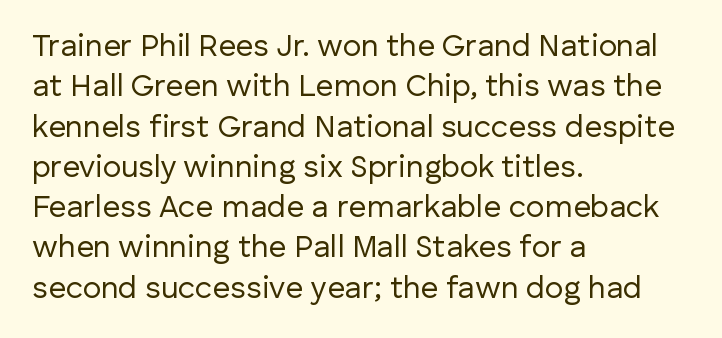
The image shows 31 px regular-weight sans-serif type, upright; set left-aligned, normal line spacing (1.3x), normal letter spacing, not underlined; low stroke contrast and a medium x-height.
